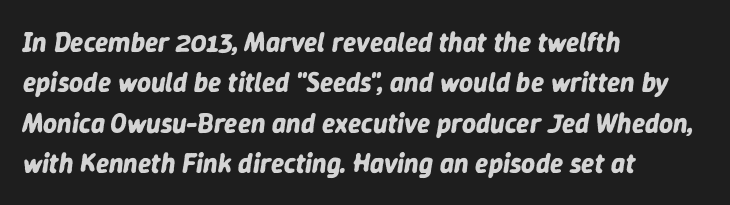
The image shows 27 px bold type, italic (leaning right); set left-aligned, normal line spacing (1.5x), normal letter spacing, not underlined.
